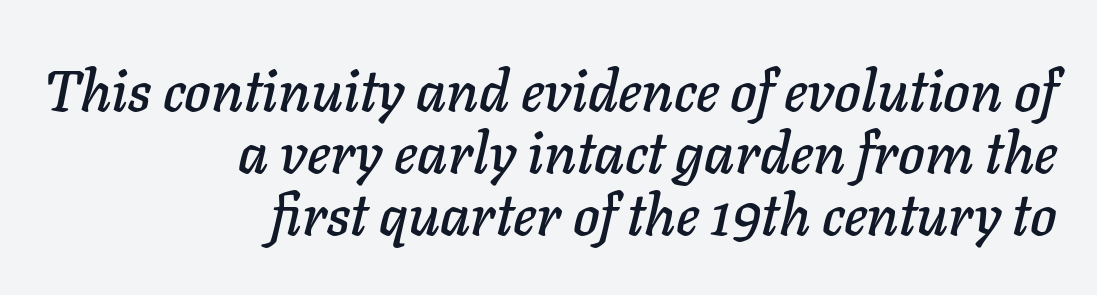
All the whitespace from short lines collects on the left. Characters follow at the spacing the type designer built in. Horizontal bands of white between lines are thin slivers. The rendering uses natural spacing where letterforms have individual widths.
